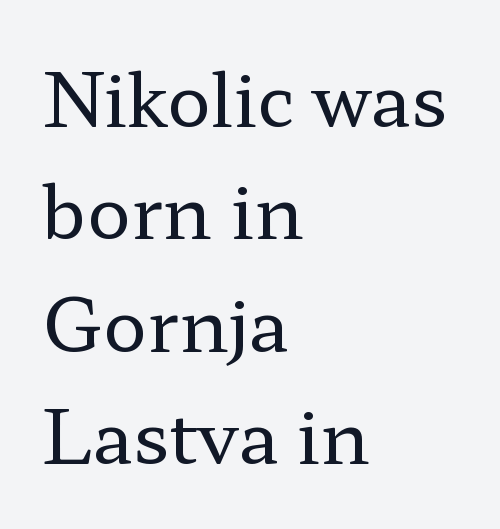
The leading is moderate, giving the passage an even texture. Ordinary non-slanted type is in use. The tracking reads as untouched default to a designer's eye. Heaviness? Minimal to ordinary, like unemphasized prose. In CSS terms this would be text-align: left.
